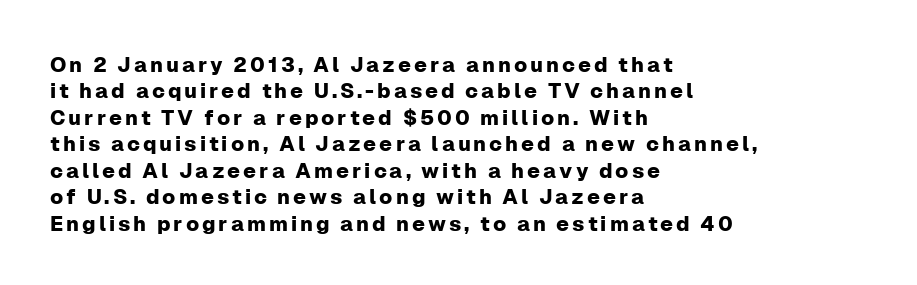
The image shows 21 px text type, upright; set left-aligned, normal line spacing (1.26x), not underlined.
